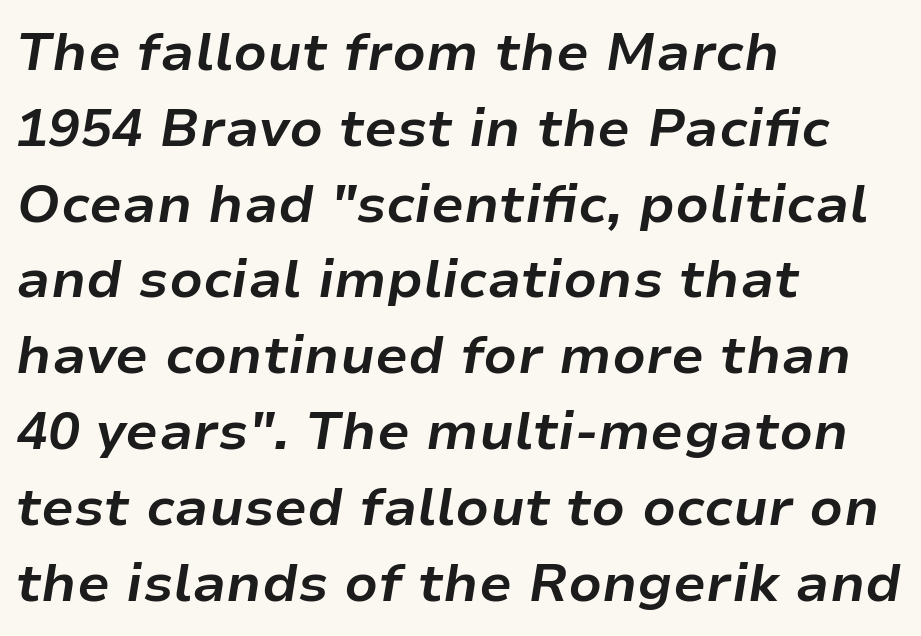
Here the designer chose a conventional face with non-uniform glyph widths. Letters rest on an invisible, unmarked baseline. Rows of type keep a routine distance in the vertical direction. The lines in this sample share a left origin and differ only in where they stop.
